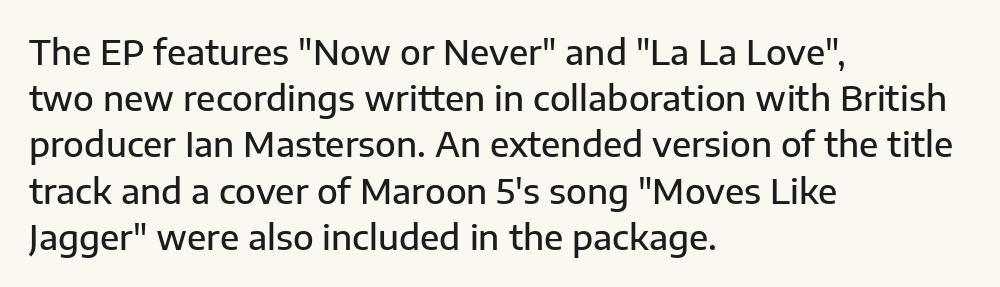
{"serif": "no", "italic": "no", "bold": "semi", "weight": "semibold", "width": "normal", "stroke_contrast": "low", "x_height": "medium", "monospaced": "no", "underline": "no", "align": "left", "line_spacing": "normal", "line_spacing_ratio": 1.36, "letter_spacing": "normal", "letter_spacing_em": 0.0, "glyph_px": 34}
